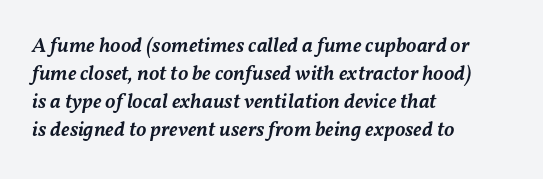
Strokes here are thickened, but only to semibold level. Compared with a centered layout, this one pins lines to the left instead. Quick note: interline space is typical. A bare baseline throughout the passage. Tracking here is standard; glyphs follow each other at the usual distance.
